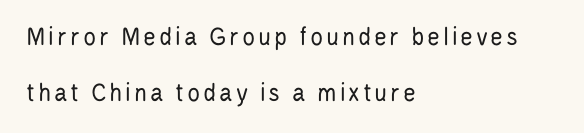
The image shows 27 px text type, upright; set left-aligned, loose line spacing (2.06x), not underlined.
